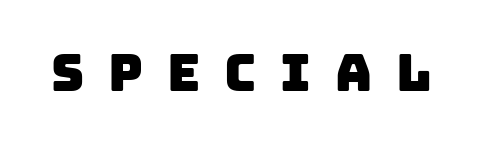
Q: Is the typeface a serif or a sans-serif typeface? A: Sans-serif.
Q: Is the text underlined? A: No.
Q: Is the spacing between letters normal or unusually wide? A: Unusually wide.
Q: Width (condensed, normal, or wide)? A: Normal.
Q: Stroke contrast? A: Low.
Q: x-height? A: Large.
Q: Monospaced? A: No.
